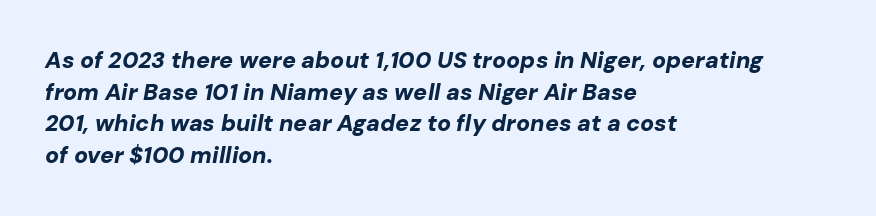
{"italic": "yes", "lean": "right", "slant_degrees": 10, "bold": "yes", "underline": "no", "align": "left", "line_spacing": "normal", "line_spacing_ratio": 1.37, "letter_spacing": "normal", "letter_spacing_em": 0.0, "glyph_px": 23}
